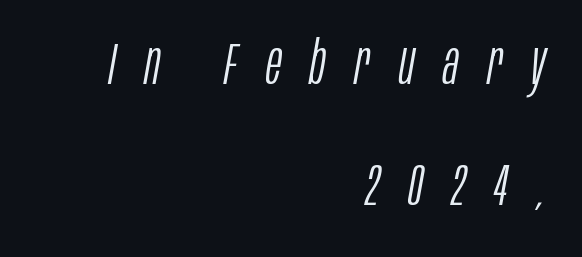
The lines are spread far apart with generous leading. Note the varied advance widths — an 'i' is clearly narrower than an 'm'. Observe the lean: these are italic letterforms. The passage shown is not bold in any degree. Only glyphs here, with clear space below each row. This rendering widens character spacing well past its baseline value.
